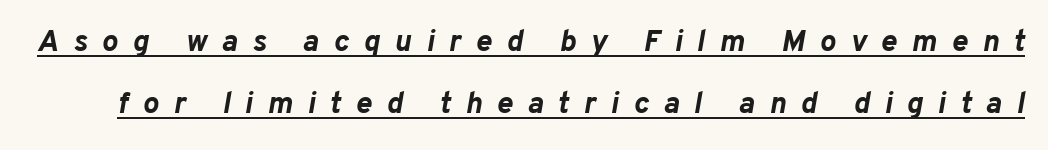
The image shows 30 px bold type, italic (leaning right); set loose line spacing (2.07x), unusually wide letter spacing (+0.49 em), underlined; low stroke contrast and a medium x-height.
